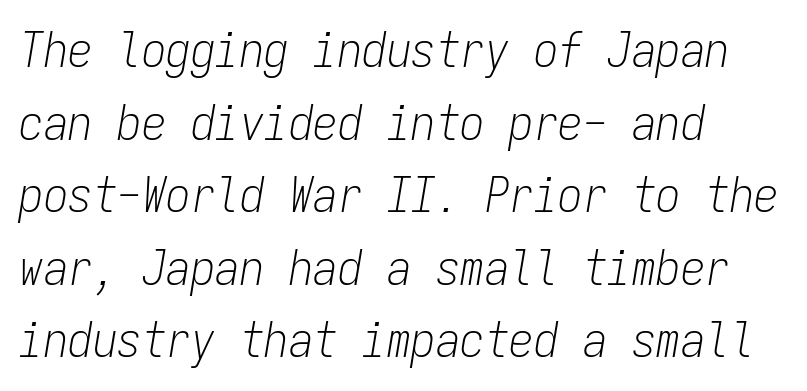
The image shows 49 px light, condensed type, italic (leaning right), monospaced; set left-aligned, normal line spacing (1.48x), normal letter spacing, not underlined; low stroke contrast and a medium x-height.
